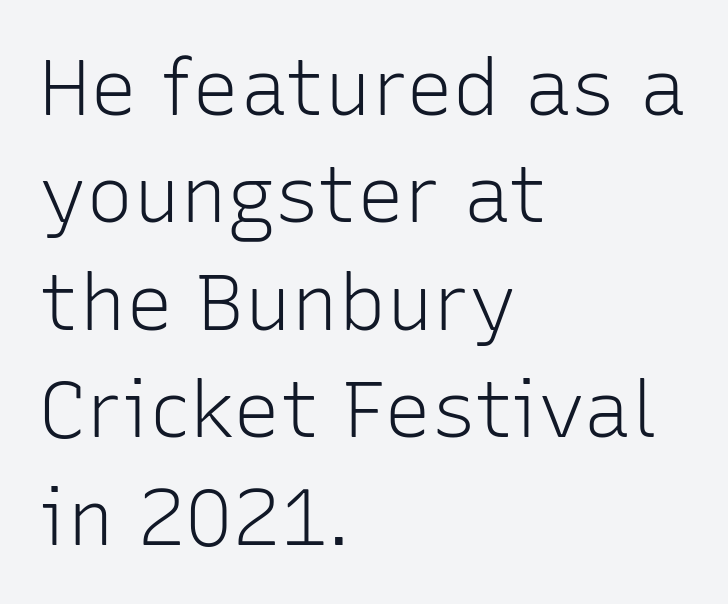
Q: Is the text bold? A: No.
Q: Is the text italic (slanted)? A: No, it is upright.
Q: Is the typeface a serif or a sans-serif typeface? A: Sans-serif.
Q: Is the text underlined? A: No.
Q: How is the paragraph aligned? A: Left-aligned.
Q: Is the spacing between letters normal or unusually wide? A: Normal.
Q: Is the spacing between lines tight, normal or loose? A: Normal.
Q: Width (condensed, normal, or wide)? A: Normal.
Q: Stroke contrast? A: Low.
Q: x-height? A: Medium.
Q: Monospaced? A: No.
